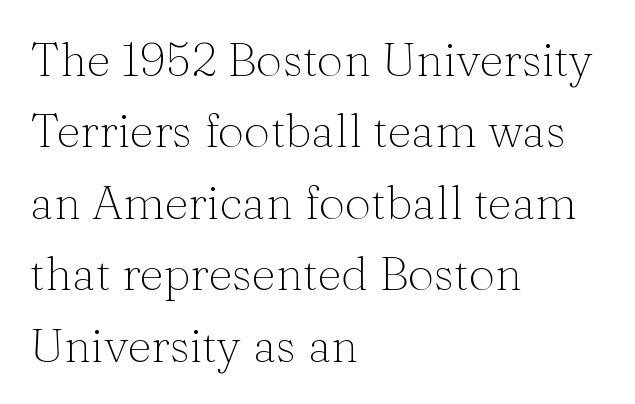
The image shows 47 px thin serif type, upright; set left-aligned, normal line spacing (1.52x), normal letter spacing, not underlined; medium stroke contrast and a medium x-height.
